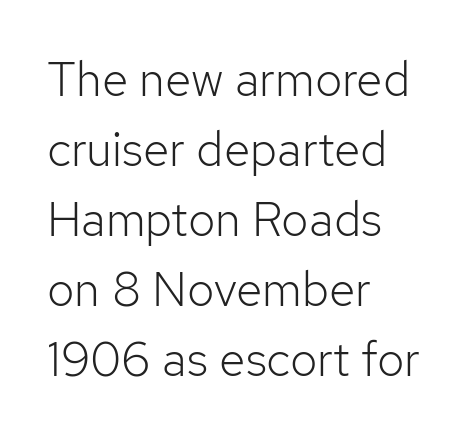
{"serif": "no", "italic": "no", "bold": "no", "weight": "light", "width": "normal", "stroke_contrast": "low", "x_height": "medium", "monospaced": "no", "underline": "no", "align": "left", "line_spacing": "normal", "line_spacing_ratio": 1.46, "letter_spacing": "normal", "letter_spacing_em": 0.0, "glyph_px": 48}
